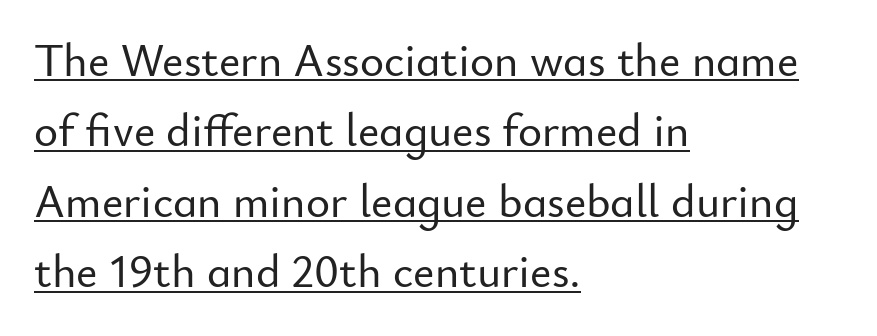
{"serif": "no", "italic": "no", "width": "normal", "stroke_contrast": "low", "x_height": "small", "monospaced": "no", "underline": "yes", "align": "left", "line_spacing": "normal", "line_spacing_ratio": 1.53, "letter_spacing": "normal", "letter_spacing_em": 0.0, "glyph_px": 46}
